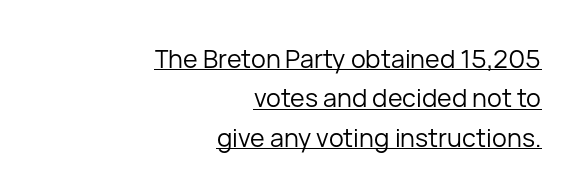
The image shows 25 px text type, upright; set right-aligned, normal line spacing (1.58x), normal letter spacing, underlined.
